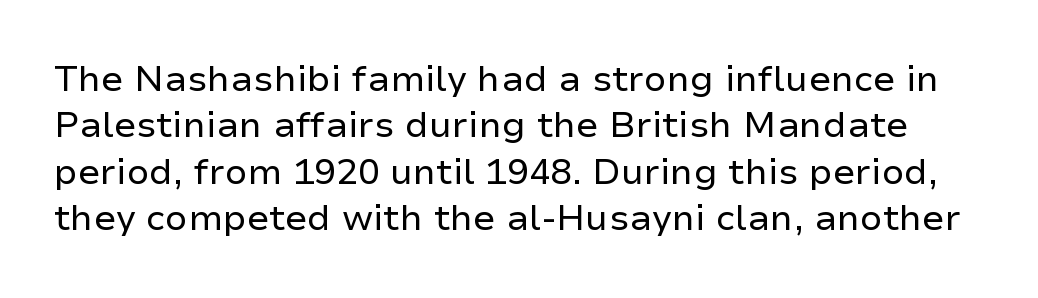
The image shows 36 px regular-weight sans-serif type, upright; set normal line spacing (1.29x), normal letter spacing, not underlined; low stroke contrast and a medium x-height.
